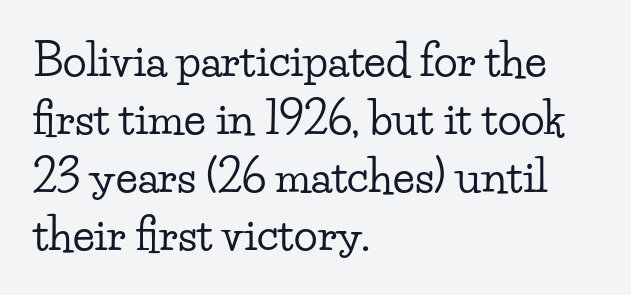
Q: Is the text italic (slanted)? A: No, it is upright.
Q: Is the typeface a serif or a sans-serif typeface? A: Serif.
Q: Is the text underlined? A: No.
Q: How is the paragraph aligned? A: Left-aligned.
Q: Is the spacing between letters normal or unusually wide? A: Normal.
Q: Is the spacing between lines tight, normal or loose? A: Normal.
Q: Width (condensed, normal, or wide)? A: Wide.
Q: Stroke contrast? A: Low.
Q: x-height? A: Small.
Q: Monospaced? A: No.
